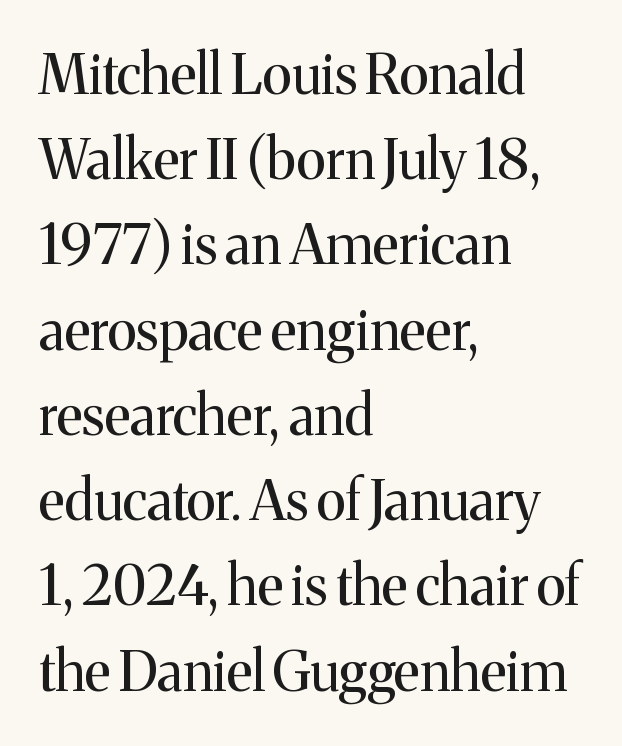
Successive baselines arrive at the customary interval. Teacher's note: observe the even left margin — that is flush-left alignment. Every character sits straight up, as roman type does. Is the letter spacing exaggerated? No — it looks like the ordinary default. Weight: in the light-to-regular range. Look at the bottom of the vertical strokes: they flare into serifs here.
